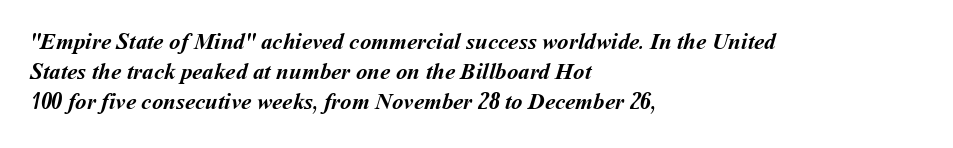
{"bold": "yes", "underline": "no", "align": "left", "line_spacing": "normal", "line_spacing_ratio": 1.31, "letter_spacing": "normal", "letter_spacing_em": 0.0, "glyph_px": 23}
